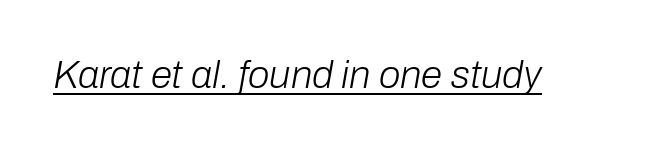
{"italic": "yes", "lean": "right", "slant_degrees": 10, "bold": "no", "weight": "light", "width": "normal", "stroke_contrast": "low", "x_height": "medium", "monospaced": "no", "underline": "yes", "letter_spacing": "normal", "letter_spacing_em": 0.0, "glyph_px": 39}
